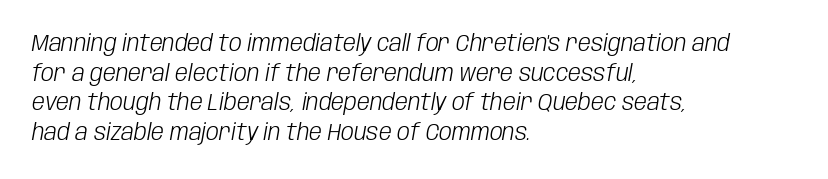
The image shows 23 px text type, italic (leaning right); set left-aligned, normal line spacing (1.29x), normal letter spacing, not underlined.
